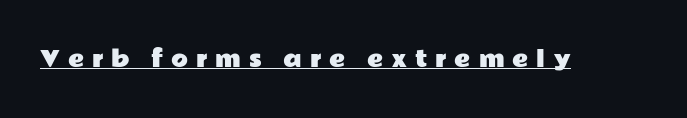
The image shows 22 px text type, upright; set unusually wide letter spacing (+0.36 em), underlined.
